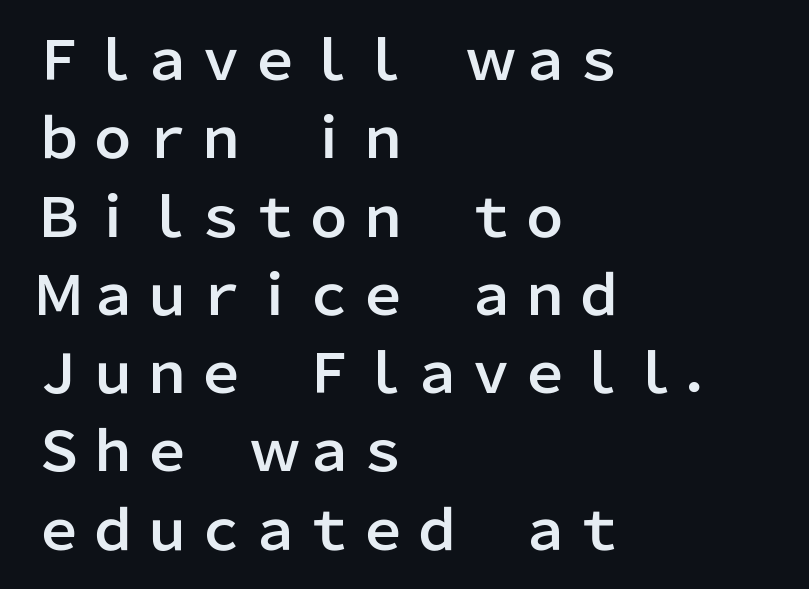
{"serif": "no", "italic": "no", "width": "normal", "stroke_contrast": "low", "x_height": "medium", "monospaced": "no", "underline": "no", "align": "left", "line_spacing": "normal", "line_spacing_ratio": 1.45, "letter_spacing": "normal", "letter_spacing_em": 0.0, "glyph_px": 54}
